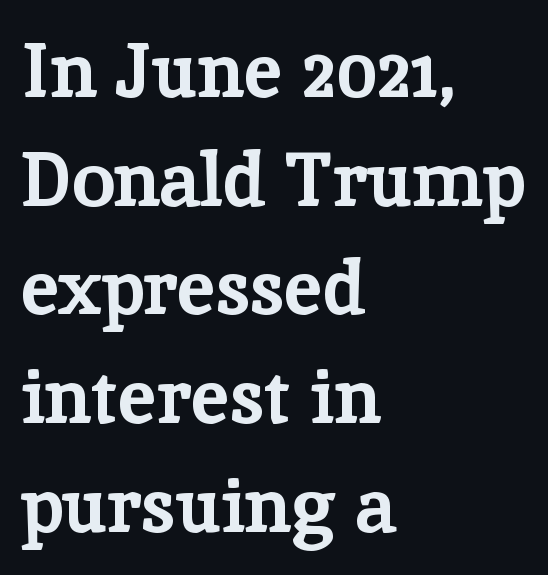
Ascenders rise straight up at ninety degrees. This is serif lettering, the kind often seen in printed books. Nothing unusual about the tracking: characters are spaced as the font intends. The characters look thick and weighty, a clear bold.
